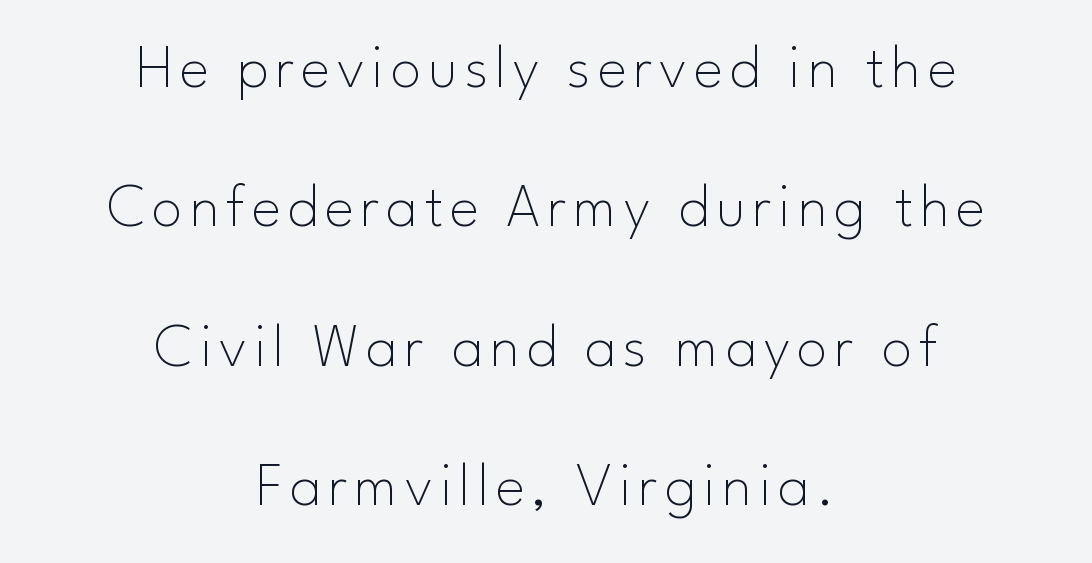
The cut favours lightness, reaching ordinary text weight at its darkest. The rendering uses a large line-height, opening up the rows. The specimen reads as upright at a glance. Rule under the text: the space is simply empty.
